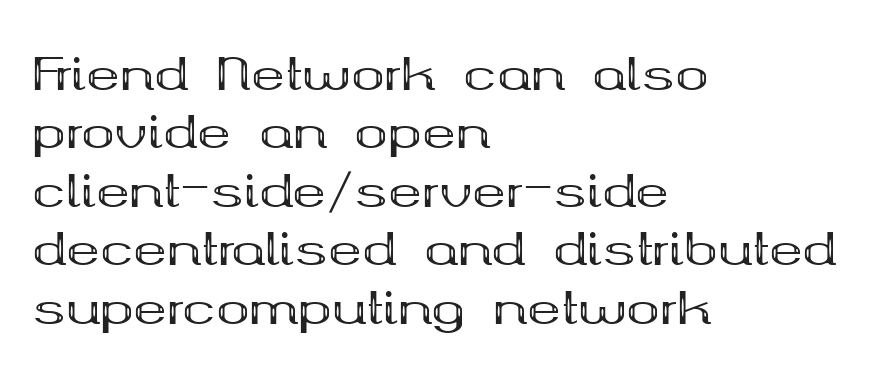
The leading is moderate, giving the passage an even texture. Rendered with straight, roman letterforms. Horizontal alignment here is leftward, the default for most running prose. The horizontal fit of the characters is conventional and even. This rendering features lettering with no underline. Here the designer chose a conventional face with non-uniform glyph widths.
